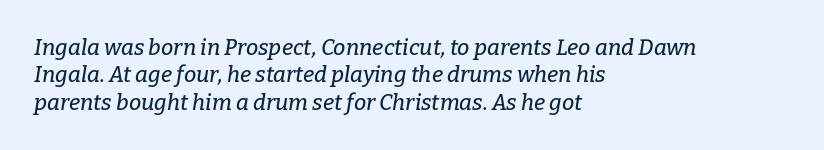
The image shows 22 px text type, italic (leaning right); set left-aligned, normal line spacing (1.25x), normal letter spacing, not underlined.
